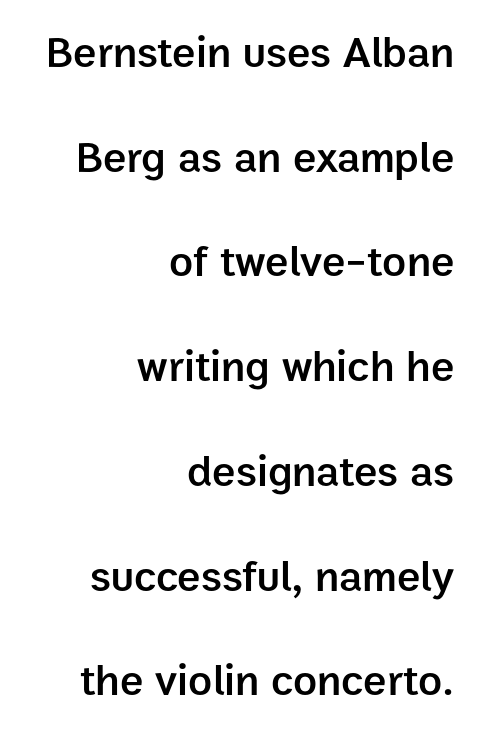
The font family rendered here belongs to the sans-serif group. The strokes are fattened partway — semibold, not bold. The typesetter chose a ragged-left arrangement here. Plain, unruled lines of type. Here the designer chose a conventional face with non-uniform glyph widths. Vertically, the passage feels expansive, rows floating well apart.
